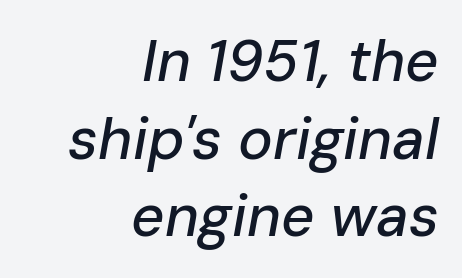
{"italic": "yes", "lean": "right", "slant_degrees": 10, "width": "normal", "stroke_contrast": "low", "x_height": "medium", "monospaced": "no", "underline": "no", "align": "right", "line_spacing": "normal", "line_spacing_ratio": 1.34, "letter_spacing": "normal", "letter_spacing_em": 0.0, "glyph_px": 58}
